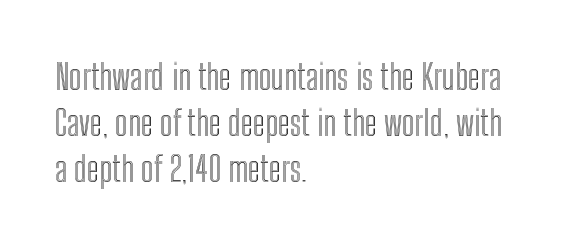
Q: Is the text italic (slanted)? A: No, it is upright.
Q: Is the text underlined? A: No.
Q: How is the paragraph aligned? A: Left-aligned.
Q: Is the spacing between letters normal or unusually wide? A: Normal.
Q: Is the spacing between lines tight, normal or loose? A: Normal.
Q: Width (condensed, normal, or wide)? A: Condensed.
Q: x-height? A: Medium.
Q: Monospaced? A: No.
